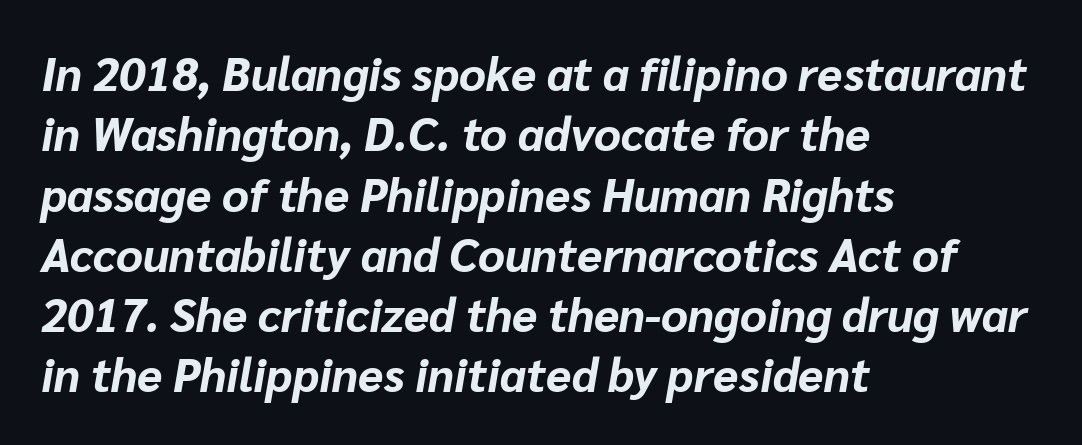
{"italic": "yes", "lean": "right", "slant_degrees": 10, "bold": "yes", "weight": "bold", "width": "normal", "stroke_contrast": "low", "x_height": "medium", "monospaced": "no", "underline": "no", "align": "left", "line_spacing": "normal", "line_spacing_ratio": 1.31, "letter_spacing": "normal", "letter_spacing_em": 0.0, "glyph_px": 46}
